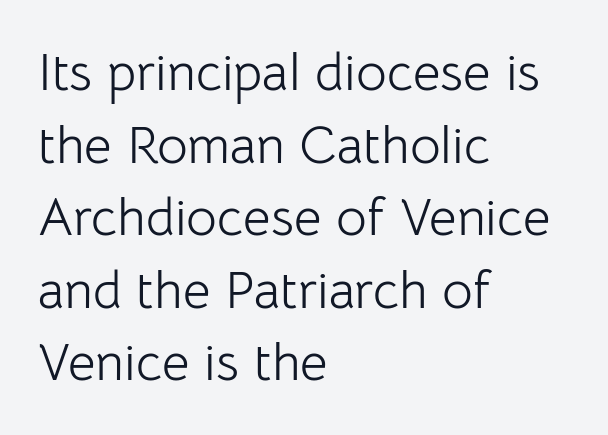
The image shows 53 px light sans-serif type, upright; set left-aligned, normal line spacing (1.37x), normal letter spacing, not underlined; low stroke contrast and a medium x-height.
